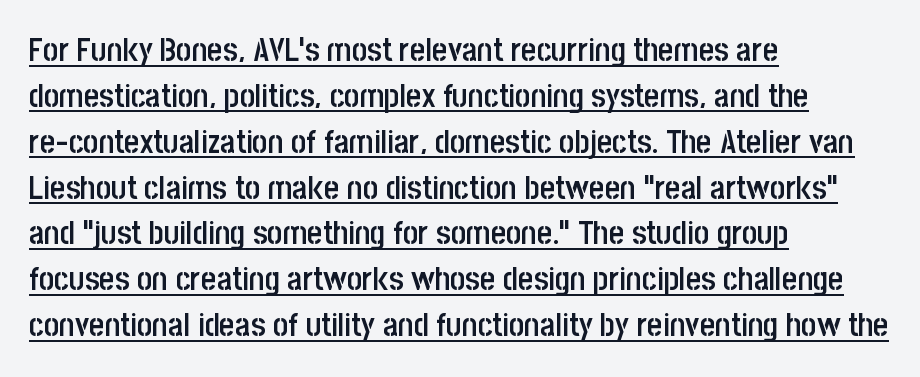
{"serif": "no", "italic": "no", "bold": "semi", "weight": "semibold", "width": "condensed", "stroke_contrast": "low", "x_height": "large", "monospaced": "no", "underline": "yes", "align": "left", "line_spacing": "normal", "line_spacing_ratio": 1.39, "letter_spacing": "normal", "letter_spacing_em": 0.0, "glyph_px": 33}
